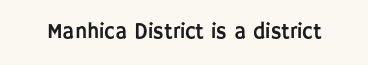
{"italic": "no", "underline": "no", "letter_spacing": "normal", "letter_spacing_em": 0.0, "glyph_px": 21}
